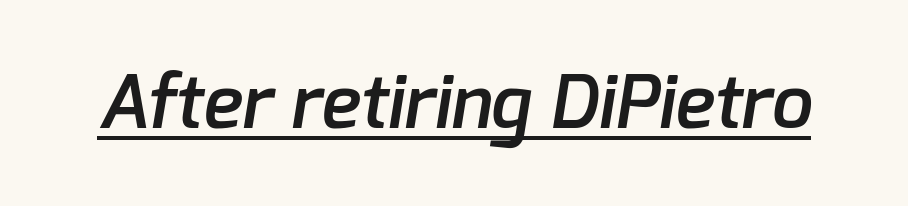
Q: Is the text bold? A: Semi-bold.
Q: Is the typeface a serif or a sans-serif typeface? A: Sans-serif.
Q: Is the text underlined? A: Yes.
Q: Is the spacing between letters normal or unusually wide? A: Normal.
Q: Width (condensed, normal, or wide)? A: Normal.
Q: Stroke contrast? A: Low.
Q: x-height? A: Medium.
Q: Monospaced? A: No.
